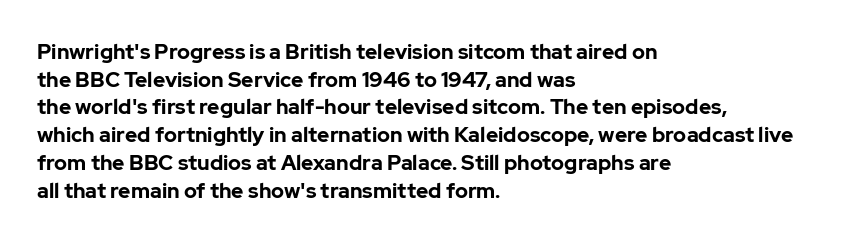
The image shows 21 px bold type, upright; set left-aligned, normal line spacing (1.32x), normal letter spacing, not underlined.
